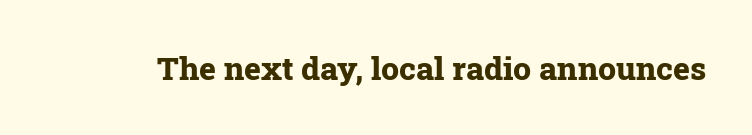
{"serif": "yes", "italic": "no", "bold": "yes", "weight": "bold", "width": "normal", "stroke_contrast": "low", "x_height": "medium", "monospaced": "no", "underline": "no", "letter_spacing": "normal", "letter_spacing_em": 0.0, "glyph_px": 32}
